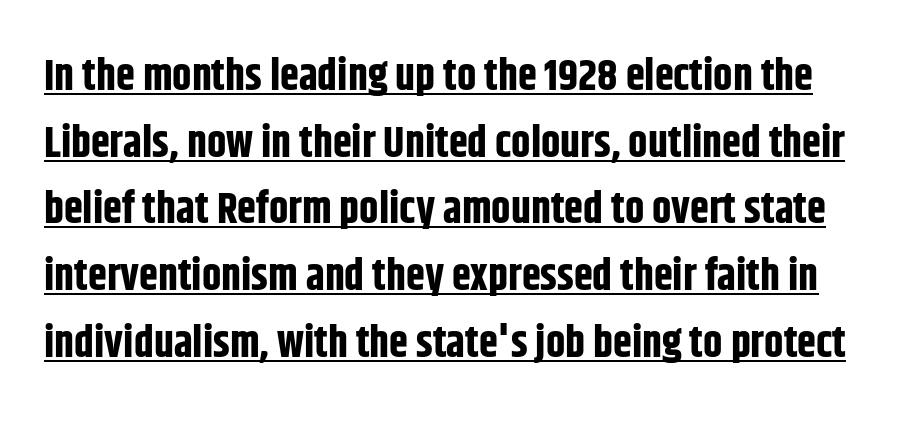
Q: Is the text bold? A: Yes.
Q: Is the text italic (slanted)? A: No, it is upright.
Q: Is the typeface a serif or a sans-serif typeface? A: Sans-serif.
Q: Is the text underlined? A: Yes.
Q: Is the spacing between letters normal or unusually wide? A: Normal.
Q: Is the spacing between lines tight, normal or loose? A: Normal.
Q: Width (condensed, normal, or wide)? A: Condensed.
Q: Stroke contrast? A: Low.
Q: x-height? A: Large.
Q: Monospaced? A: No.
